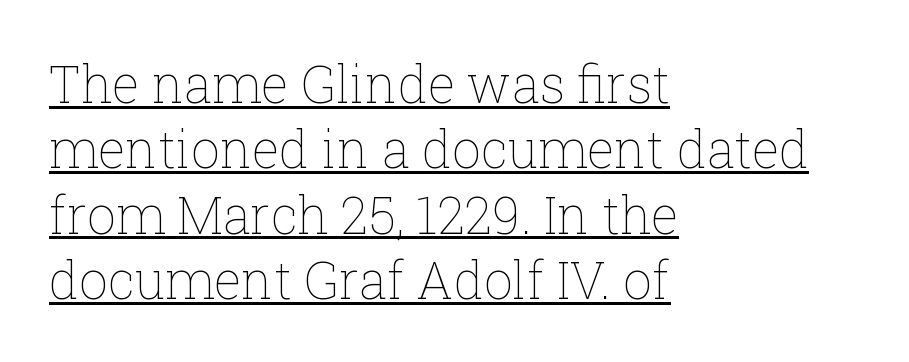
The image shows 51 px thin type, upright; set left-aligned, normal line spacing (1.28x), normal letter spacing, underlined; low stroke contrast and a medium x-height.
